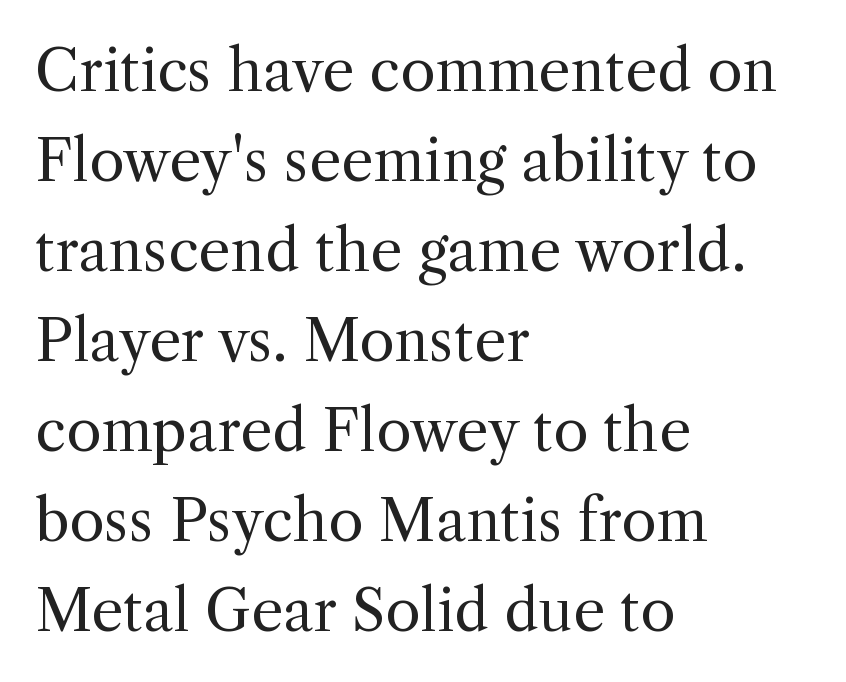
Q: Is the text bold? A: No.
Q: Is the text italic (slanted)? A: No, it is upright.
Q: Is the typeface a serif or a sans-serif typeface? A: Serif.
Q: Is the text underlined? A: No.
Q: How is the paragraph aligned? A: Left-aligned.
Q: Is the spacing between letters normal or unusually wide? A: Normal.
Q: Is the spacing between lines tight, normal or loose? A: Normal.
Q: Width (condensed, normal, or wide)? A: Normal.
Q: x-height? A: Medium.
Q: Monospaced? A: No.
